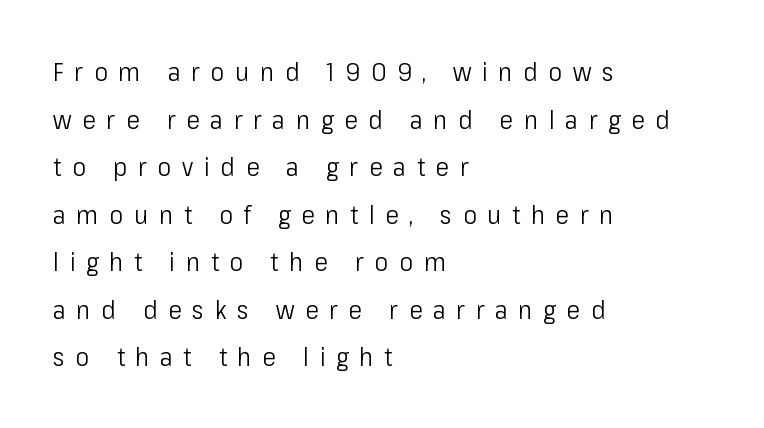
Q: Is the text bold? A: No.
Q: Is the text italic (slanted)? A: No, it is upright.
Q: Is the text underlined? A: No.
Q: How is the paragraph aligned? A: Left-aligned.
Q: Is the spacing between letters normal or unusually wide? A: Unusually wide.
